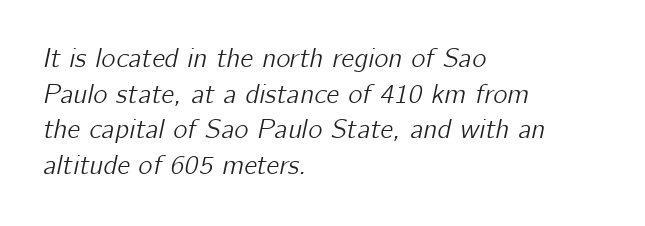
{"italic": "yes", "lean": "right", "slant_degrees": 12, "underline": "no", "align": "left", "line_spacing": "normal", "line_spacing_ratio": 1.32, "letter_spacing": "normal", "letter_spacing_em": 0.0, "glyph_px": 27}
